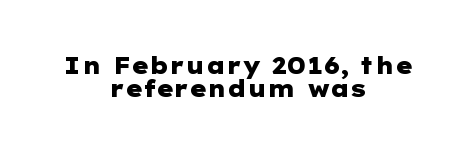
Q: Is the text bold? A: Yes.
Q: Is the text italic (slanted)? A: No, it is upright.
Q: Is the text underlined? A: No.
Q: How is the paragraph aligned? A: Centered.
Q: Is the spacing between letters normal or unusually wide? A: Normal.
Q: Is the spacing between lines tight, normal or loose? A: Tight.
